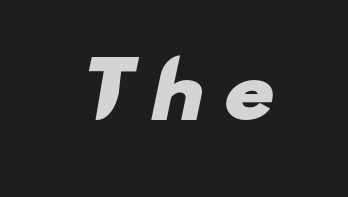
Q: Is the text bold? A: Yes.
Q: Is the typeface a serif or a sans-serif typeface? A: Sans-serif.
Q: Is the text underlined? A: No.
Q: Is the spacing between letters normal or unusually wide? A: Unusually wide.
Q: Width (condensed, normal, or wide)? A: Wide.
Q: Stroke contrast? A: Low.
Q: x-height? A: Small.
Q: Monospaced? A: No.
